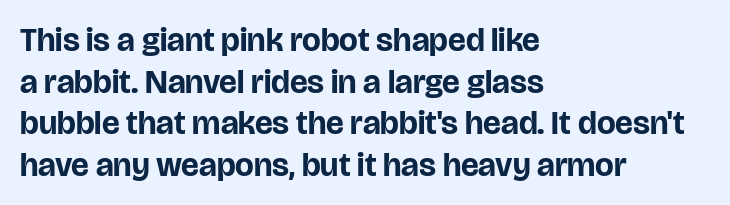
{"serif": "no", "italic": "no", "bold": "yes", "weight": "bold", "width": "normal", "stroke_contrast": "low", "x_height": "large", "monospaced": "no", "underline": "no", "align": "left", "line_spacing": "normal", "line_spacing_ratio": 1.26, "letter_spacing": "normal", "letter_spacing_em": 0.0, "glyph_px": 33}
